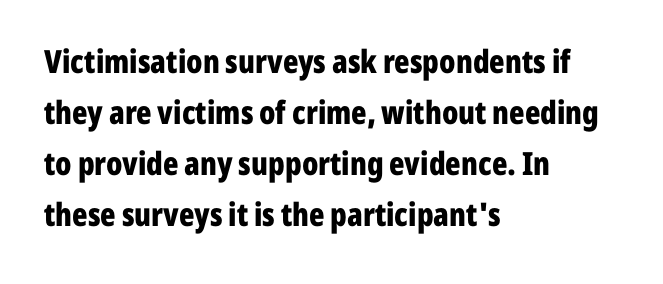
The image shows 32 px bold, condensed sans-serif type, upright; set left-aligned, normal line spacing (1.59x), normal letter spacing, not underlined; low stroke contrast and a medium x-height.
